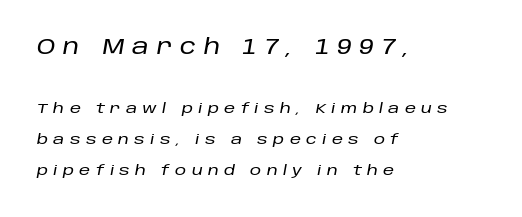
Italic: yes, the glyphs are oblique. The rag falls on the right side of this text block. Compared with typical body copy, the letter spacing here is much looser. Type without underlining.
